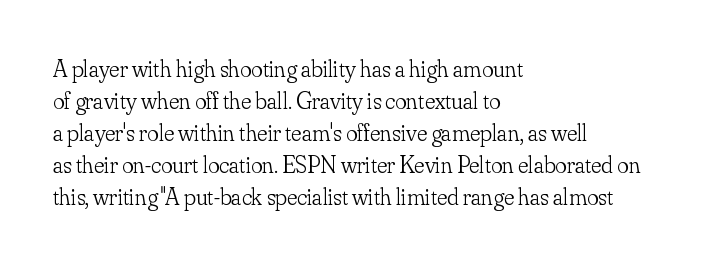
{"italic": "no", "bold": "no", "underline": "no", "align": "left", "line_spacing": "normal", "line_spacing_ratio": 1.33, "letter_spacing": "normal", "letter_spacing_em": 0.0, "glyph_px": 24}
